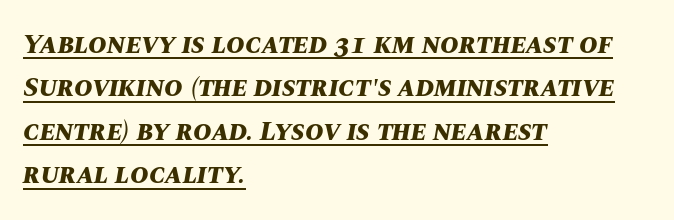
The image shows 28 px bold type, italic (leaning right); set left-aligned, normal line spacing (1.55x), normal letter spacing, underlined; medium stroke contrast and a large x-height.
